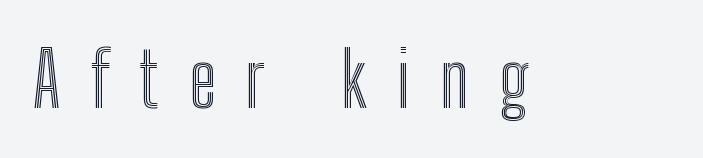
{"italic": "no", "width": "condensed", "x_height": "medium", "monospaced": "no", "underline": "no", "letter_spacing": "wide", "letter_spacing_em": 0.39, "glyph_px": 76}
